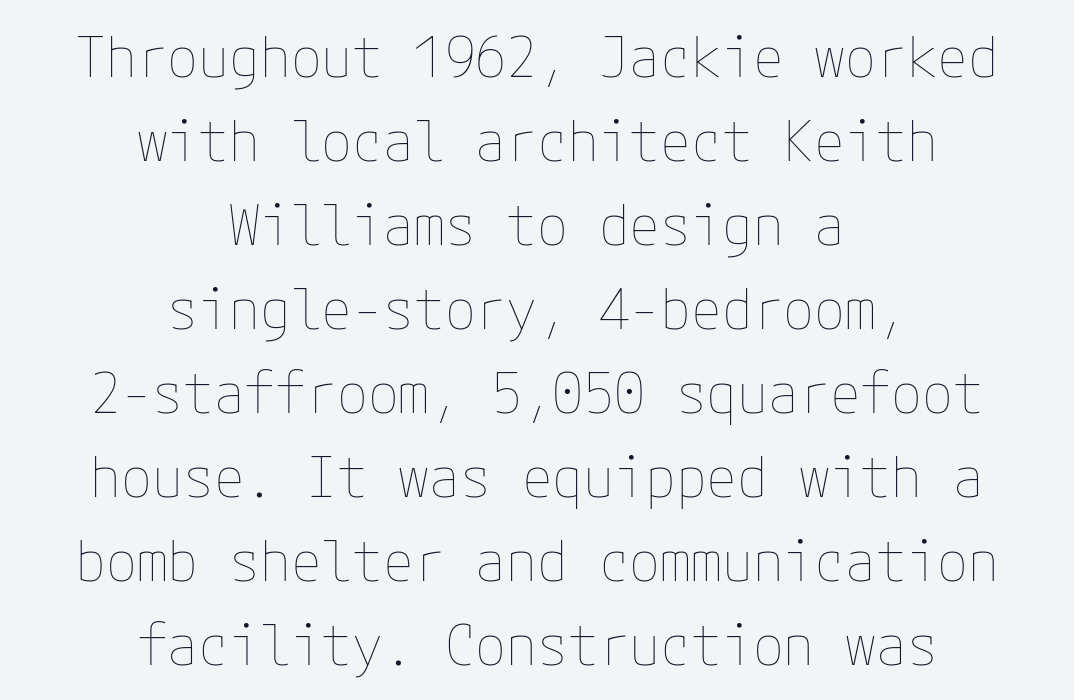
Q: Is the text bold? A: No.
Q: Is the text italic (slanted)? A: No, it is upright.
Q: Is the text underlined? A: No.
Q: How is the paragraph aligned? A: Centered.
Q: Is the spacing between letters normal or unusually wide? A: Normal.
Q: Is the spacing between lines tight, normal or loose? A: Normal.
Q: Width (condensed, normal, or wide)? A: Normal.
Q: Stroke contrast? A: Low.
Q: x-height? A: Medium.
